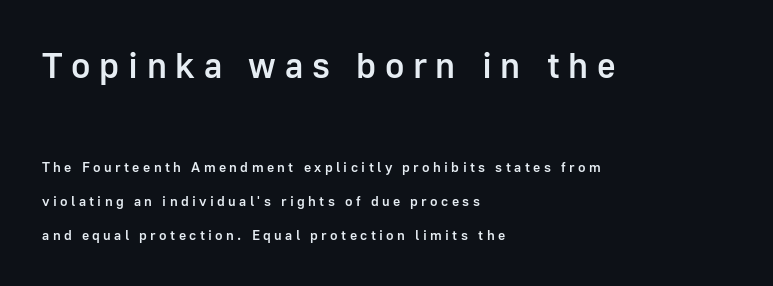
Teacher's note: observe the even left margin — that is flush-left alignment. Display-style spreading of the glyphs; the letterfit is very open. When letters stand straight like this, we call the style roman or upright. Moderately thickened strokes mark this as semibold type.
